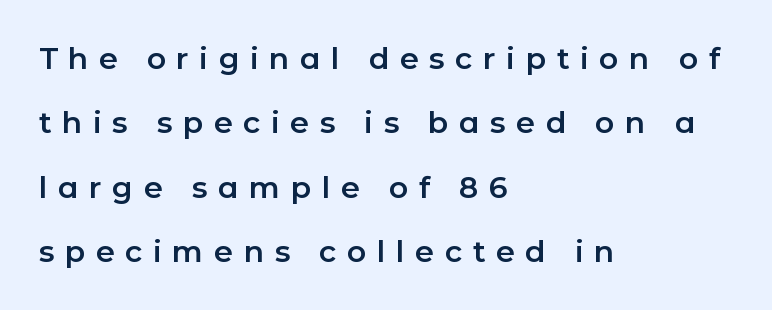
The image shows 30 px sans-serif type, upright; set left-aligned, loose line spacing (2.15x), unusually wide letter spacing (+0.35 em), not underlined; low stroke contrast and a medium x-height.
